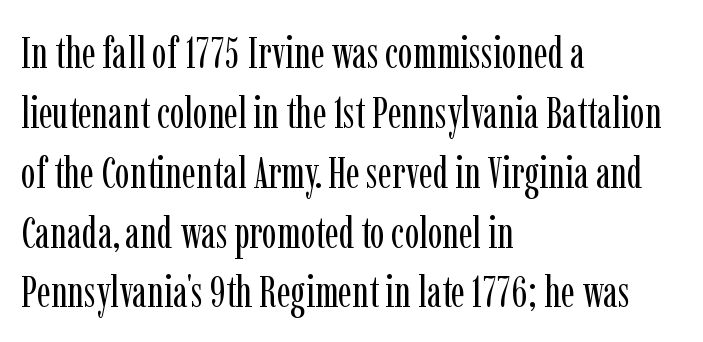
Q: Is the text bold? A: No.
Q: Is the text italic (slanted)? A: No, it is upright.
Q: Is the typeface a serif or a sans-serif typeface? A: Serif.
Q: Is the text underlined? A: No.
Q: How is the paragraph aligned? A: Left-aligned.
Q: Is the spacing between letters normal or unusually wide? A: Normal.
Q: Is the spacing between lines tight, normal or loose? A: Normal.
Q: Width (condensed, normal, or wide)? A: Condensed.
Q: Stroke contrast? A: Low.
Q: x-height? A: Medium.
Q: Monospaced? A: No.
